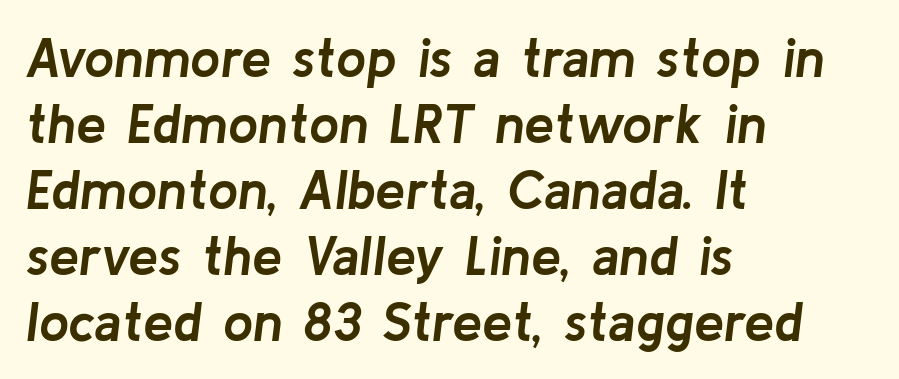
Q: Is the text bold? A: Yes.
Q: Is the text italic (slanted)? A: Yes, it leans right by about 8 degrees.
Q: Is the text underlined? A: No.
Q: How is the paragraph aligned? A: Left-aligned.
Q: Is the spacing between letters normal or unusually wide? A: Normal.
Q: Width (condensed, normal, or wide)? A: Normal.
Q: Stroke contrast? A: Low.
Q: x-height? A: Medium.
Q: Monospaced? A: No.
